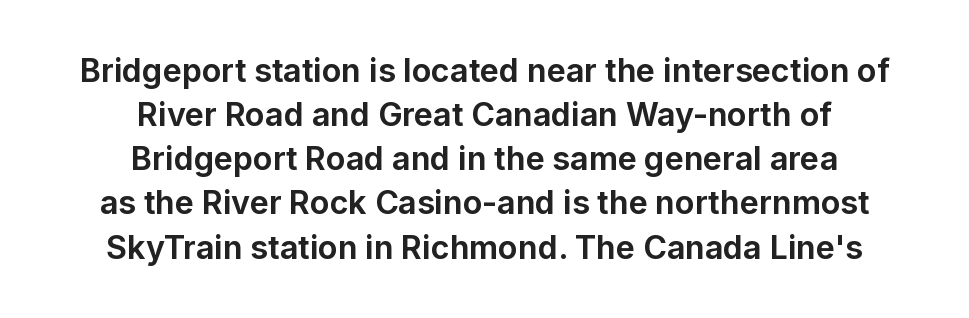
Q: Is the text bold? A: Yes.
Q: Is the text italic (slanted)? A: No, it is upright.
Q: Is the typeface a serif or a sans-serif typeface? A: Sans-serif.
Q: Is the text underlined? A: No.
Q: How is the paragraph aligned? A: Centered.
Q: Is the spacing between letters normal or unusually wide? A: Normal.
Q: Is the spacing between lines tight, normal or loose? A: Normal.
Q: Width (condensed, normal, or wide)? A: Normal.
Q: Stroke contrast? A: Low.
Q: x-height? A: Medium.
Q: Monospaced? A: No.
